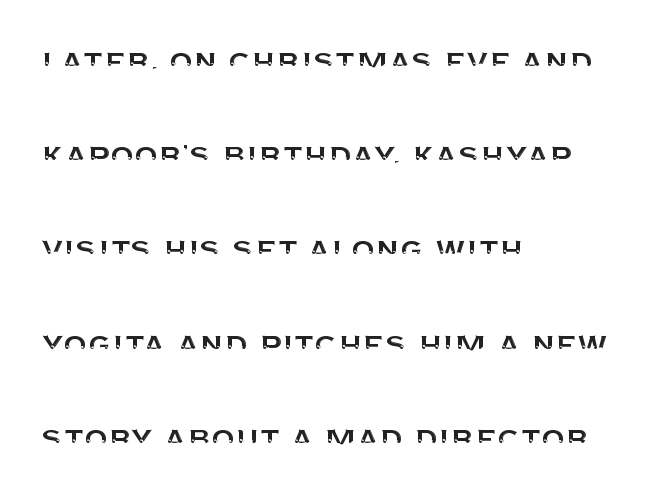
The glyphs in this specimen are sans serif. The specimen omits any rule beneath the text block's lines. The type is set solid horizontally, with unmodified tracking. Regarding leading, the lines here are spaced well apart.
